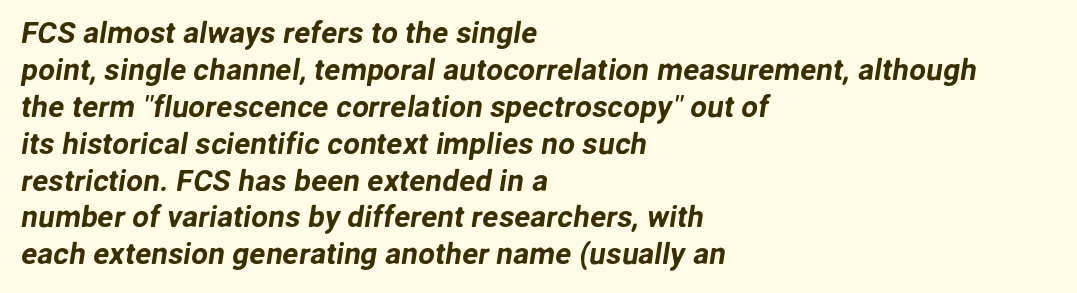
Q: Is the typeface a serif or a sans-serif typeface? A: Sans-serif.
Q: Is the text underlined? A: No.
Q: How is the paragraph aligned? A: Left-aligned.
Q: Is the spacing between letters normal or unusually wide? A: Normal.
Q: Width (condensed, normal, or wide)? A: Normal.
Q: Stroke contrast? A: Low.
Q: x-height? A: Medium.
Q: Monospaced? A: No.
